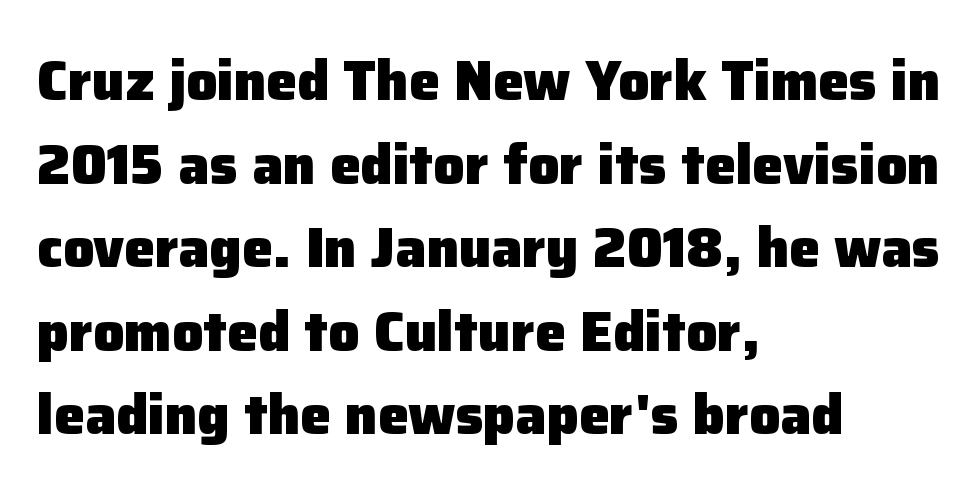
The image shows 55 px heavy sans-serif type, upright; set left-aligned, normal line spacing (1.52x), normal letter spacing, not underlined; low stroke contrast and a medium x-height.
